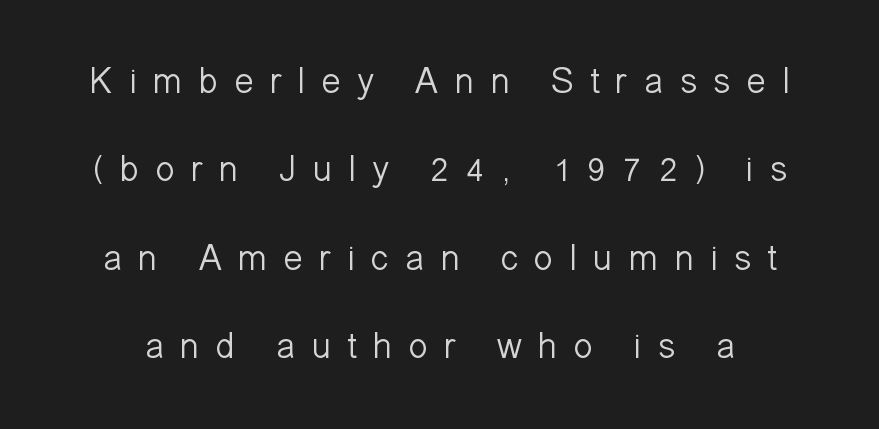
{"serif": "no", "italic": "no", "bold": "no", "weight": "light", "width": "normal", "stroke_contrast": "low", "x_height": "medium", "monospaced": "no", "underline": "no", "line_spacing": "loose", "line_spacing_ratio": 2.39, "letter_spacing": "wide", "letter_spacing_em": 0.41, "glyph_px": 37}
